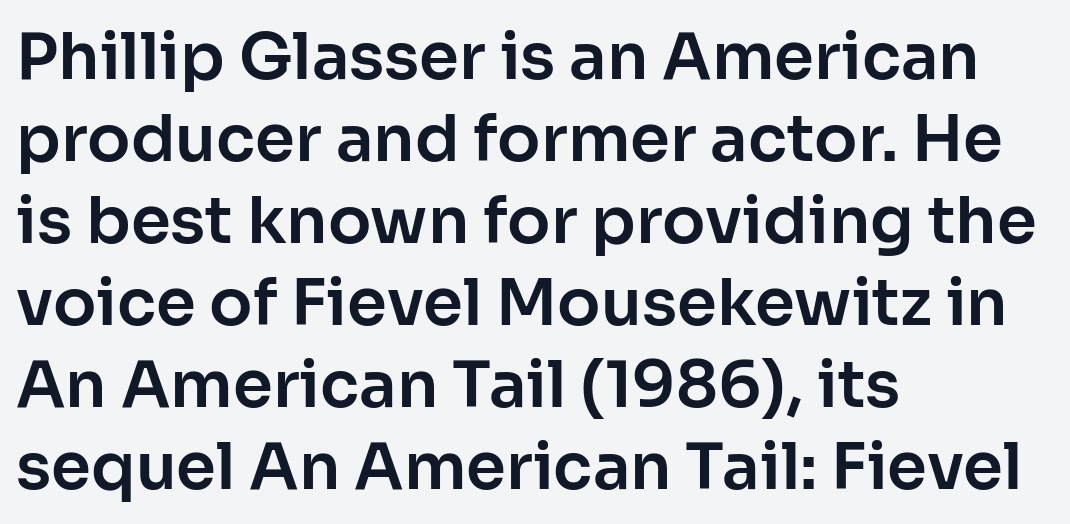
The image shows 64 px sans-serif type, upright; set left-aligned, normal line spacing (1.28x), normal letter spacing, not underlined; low stroke contrast and a medium x-height.
